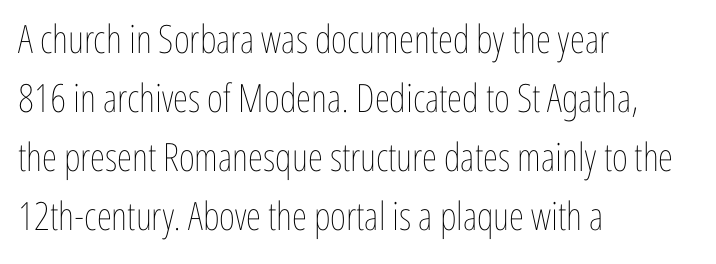
{"italic": "no", "bold": "no", "weight": "thin", "width": "condensed", "stroke_contrast": "low", "x_height": "medium", "monospaced": "no", "underline": "no", "align": "left", "line_spacing": "normal", "line_spacing_ratio": 1.51, "letter_spacing": "normal", "letter_spacing_em": 0.0, "glyph_px": 39}
